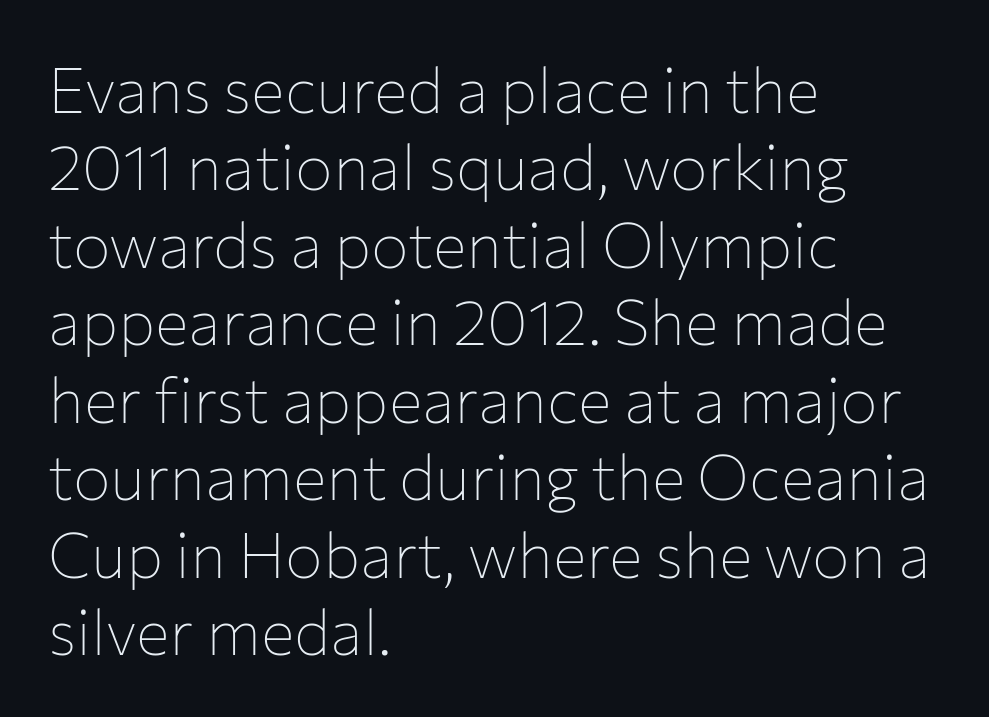
Q: Is the text bold? A: No.
Q: Is the text italic (slanted)? A: No, it is upright.
Q: Is the typeface a serif or a sans-serif typeface? A: Sans-serif.
Q: Is the text underlined? A: No.
Q: How is the paragraph aligned? A: Left-aligned.
Q: Is the spacing between letters normal or unusually wide? A: Normal.
Q: Width (condensed, normal, or wide)? A: Normal.
Q: Stroke contrast? A: Low.
Q: x-height? A: Medium.
Q: Monospaced? A: No.
